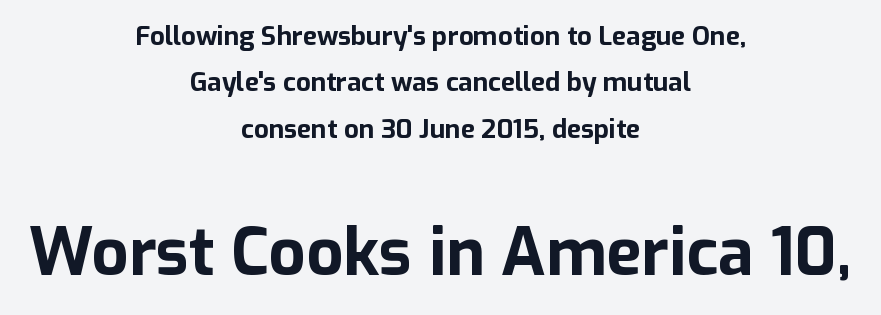
Typographic density is high because the face is bold. You could not count columns in this text — the font is proportionally spaced. The emphasis by scale lands on block number two, below. Has an underline been added? It has not.
